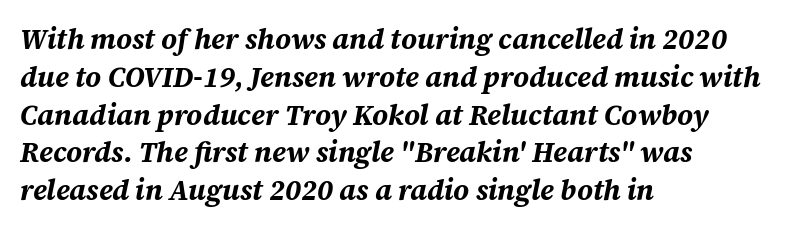
Honestly, the row spacing looks completely unremarkable. Tracking value appears to be zero — textbook default spacing. Is this a fixed-width face? No — the glyphs have proportional, varying widths. In terms of weight, the rendering is a true, heavy bold. Posture: slanted. A clean baseline with only descenders dipping below it.
